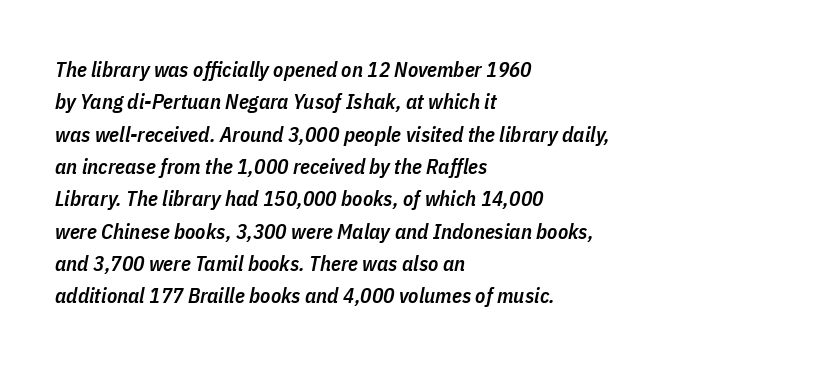
{"italic": "yes", "lean": "right", "slant_degrees": 11, "bold": "semi", "underline": "no", "align": "left", "line_spacing": "normal", "line_spacing_ratio": 1.54, "letter_spacing": "normal", "letter_spacing_em": 0.0, "glyph_px": 21}
